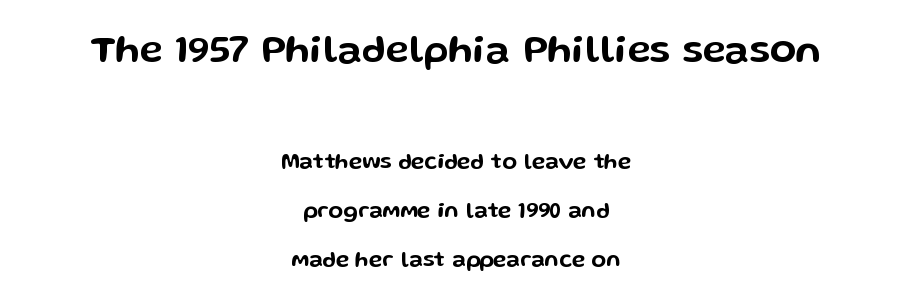
Q: Is the text italic (slanted)? A: No, it is upright.
Q: Is the typeface a serif or a sans-serif typeface? A: Sans-serif.
Q: Is the text underlined? A: No.
Q: How is the paragraph aligned? A: Centered.
Q: Is the spacing between letters normal or unusually wide? A: Normal.
Q: Is the spacing between lines tight, normal or loose? A: Loose.
Q: Which block of text is set in a larger size, the first (top) or the second (bottom)? A: The first (top) one.
Q: Width (condensed, normal, or wide)? A: Wide.
Q: Stroke contrast? A: Low.
Q: x-height? A: Medium.
Q: Monospaced? A: No.
